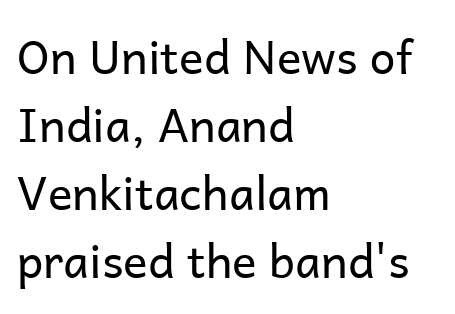
Q: Is the text bold? A: No.
Q: Is the text italic (slanted)? A: No, it is upright.
Q: Is the typeface a serif or a sans-serif typeface? A: Sans-serif.
Q: Is the text underlined? A: No.
Q: How is the paragraph aligned? A: Left-aligned.
Q: Is the spacing between letters normal or unusually wide? A: Normal.
Q: Is the spacing between lines tight, normal or loose? A: Normal.
Q: Width (condensed, normal, or wide)? A: Normal.
Q: Stroke contrast? A: Low.
Q: x-height? A: Medium.
Q: Monospaced? A: No.
